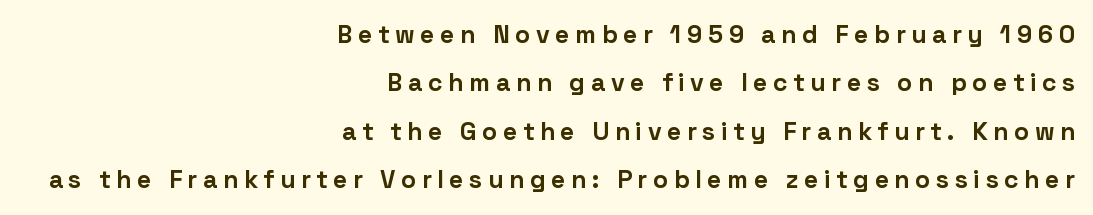
Every row of glyphs terminates at an identical x-position on the right. Does the leading feel generous? Absolutely, it's lavish. The words here are not underlined. The type is letterspaced generously, with wide tracking. Style check: upright. The glyphs have the mass of a bold cut.
